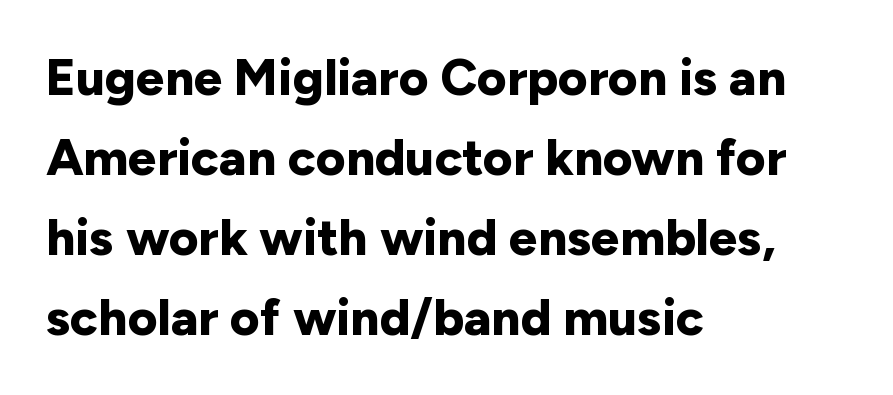
Q: Is the text bold? A: Yes.
Q: Is the text italic (slanted)? A: No, it is upright.
Q: Is the typeface a serif or a sans-serif typeface? A: Sans-serif.
Q: Is the text underlined? A: No.
Q: How is the paragraph aligned? A: Left-aligned.
Q: Is the spacing between letters normal or unusually wide? A: Normal.
Q: Is the spacing between lines tight, normal or loose? A: Normal.
Q: Width (condensed, normal, or wide)? A: Normal.
Q: Stroke contrast? A: Low.
Q: x-height? A: Medium.
Q: Monospaced? A: No.
